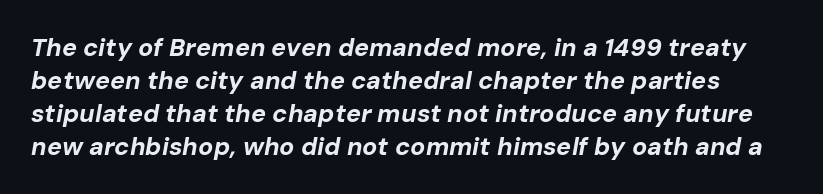
Q: Is the text bold? A: Yes.
Q: Is the text italic (slanted)? A: Yes, it leans right by about 10 degrees.
Q: Is the text underlined? A: No.
Q: Is the spacing between letters normal or unusually wide? A: Normal.
Q: Is the spacing between lines tight, normal or loose? A: Normal.
